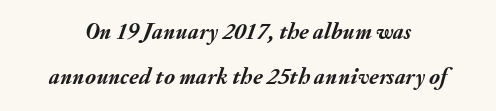
Style check: oblique. One glance says open: line gaps are wider than usual. Bare-footed words on every line. A typesetter would call this zero additional tracking. Bold? Absolutely — the strokes are thick and heavy.
